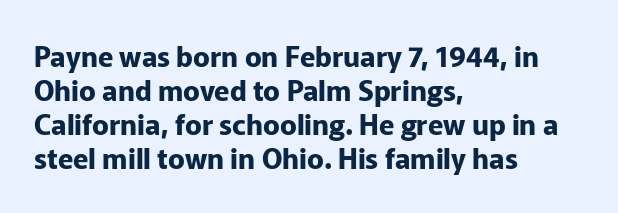
The image shows 28 px bold sans-serif type, upright; set left-aligned, line spacing 1.22x, normal letter spacing, not underlined; low stroke contrast and a medium x-height.
